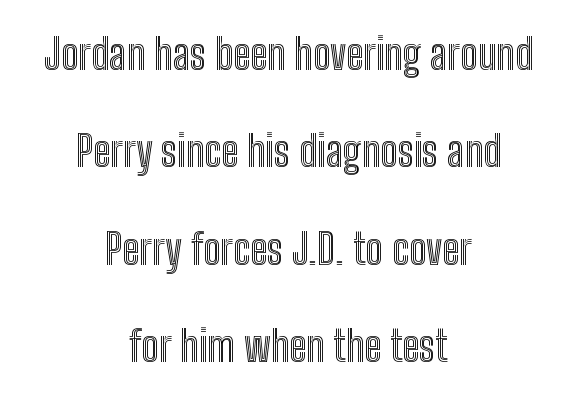
Nobody touched the tracking dial on this one. You can tell it's not italic because the verticals are truly vertical. Looks like regular typesetting: each glyph gets only the width it needs. Just letters on the line, the space beneath them empty. Is the block centered? Yes — each line is placed symmetrically about the middle.
